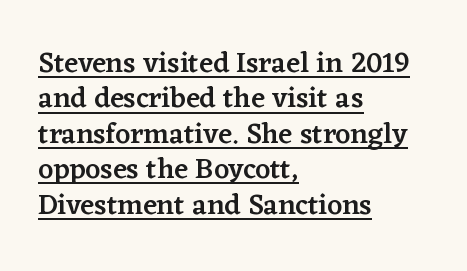
A somewhat darkened texture: the type is semibold rather than bold. Descenders here cross a horizontal rule under the line. The text block is weighted toward the left margin, trailing off unevenly rightward. Here the designer chose a conventional face with non-uniform glyph widths. The typography opts for an upright posture over an oblique one. A typesetter would label this face a serif.
